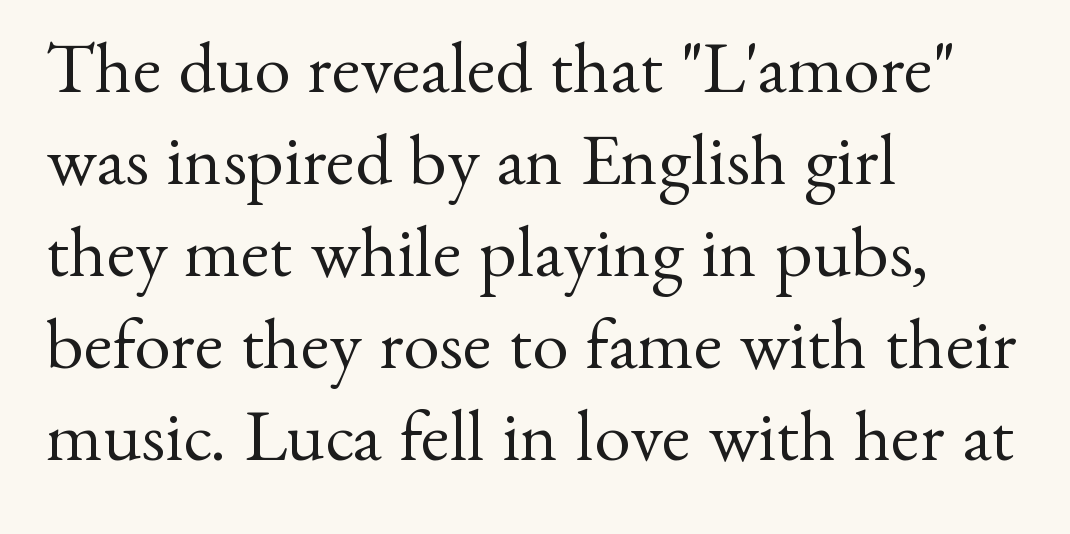
Q: Is the text bold? A: No.
Q: Is the text italic (slanted)? A: No, it is upright.
Q: Is the typeface a serif or a sans-serif typeface? A: Serif.
Q: Is the text underlined? A: No.
Q: How is the paragraph aligned? A: Left-aligned.
Q: Is the spacing between letters normal or unusually wide? A: Normal.
Q: Is the spacing between lines tight, normal or loose? A: Normal.
Q: Width (condensed, normal, or wide)? A: Normal.
Q: Stroke contrast? A: Medium.
Q: x-height? A: Small.
Q: Monospaced? A: No.
